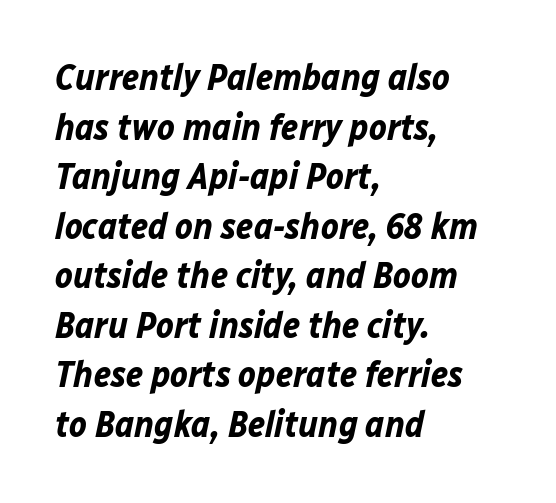
Q: Is the text bold? A: Yes.
Q: Is the text italic (slanted)? A: Yes, it leans right by about 12 degrees.
Q: Is the text underlined? A: No.
Q: How is the paragraph aligned? A: Left-aligned.
Q: Is the spacing between letters normal or unusually wide? A: Normal.
Q: Is the spacing between lines tight, normal or loose? A: Normal.
Q: Width (condensed, normal, or wide)? A: Normal.
Q: Stroke contrast? A: Low.
Q: x-height? A: Medium.
Q: Monospaced? A: No.
